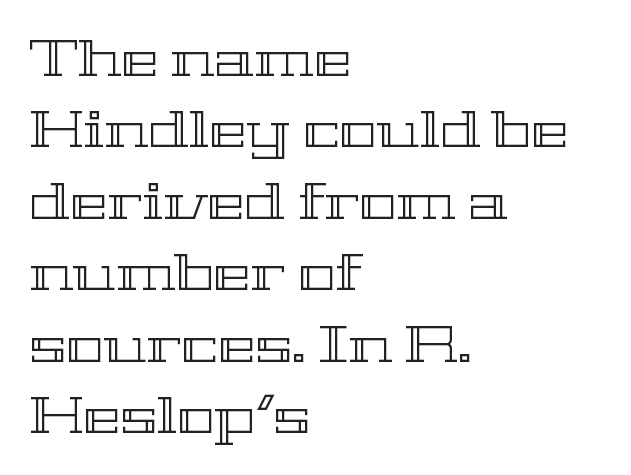
Do the letters lean? They stand straight. Does the copy run flush right? No — it runs flush left. What stands out about the letter spacing? Nothing — it is the standard amount. You could not count columns in this text — the font is proportionally spaced.
